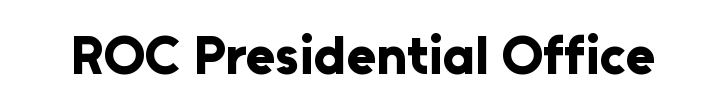
Q: Is the text bold? A: Yes.
Q: Is the text italic (slanted)? A: No, it is upright.
Q: Is the typeface a serif or a sans-serif typeface? A: Sans-serif.
Q: Is the text underlined? A: No.
Q: Is the spacing between letters normal or unusually wide? A: Normal.
Q: Width (condensed, normal, or wide)? A: Normal.
Q: Stroke contrast? A: Low.
Q: x-height? A: Medium.
Q: Monospaced? A: No.
